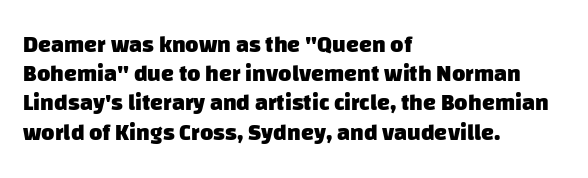
The image shows 23 px bold type; set left-aligned, normal line spacing (1.27x), normal letter spacing, not underlined.
